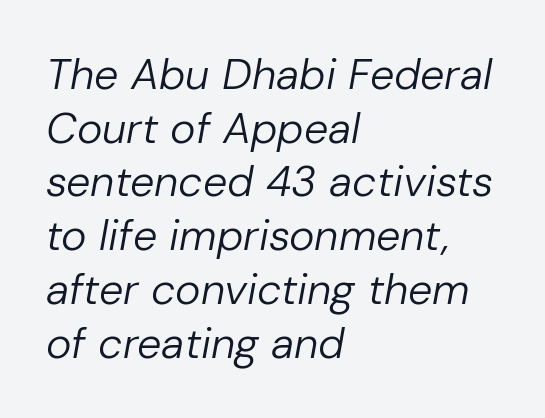
{"italic": "yes", "lean": "right", "slant_degrees": 10, "bold": "no", "weight": "regular", "width": "normal", "stroke_contrast": "low", "x_height": "medium", "monospaced": "no", "underline": "no", "align": "left", "line_spacing": "normal", "line_spacing_ratio": 1.25, "letter_spacing": "normal", "letter_spacing_em": 0.0, "glyph_px": 43}
